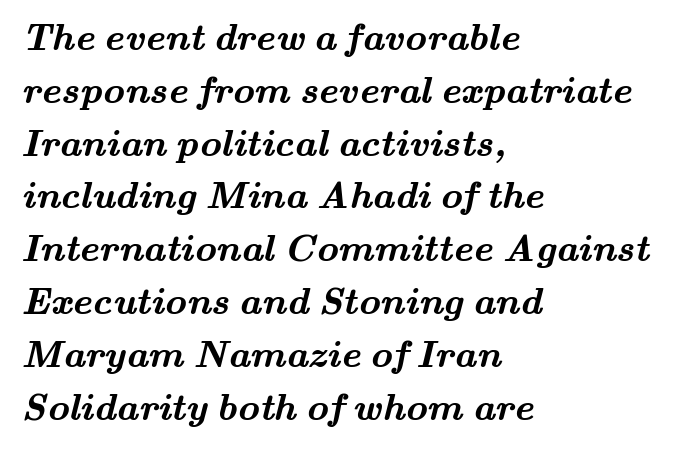
How would I describe the line gaps? Plain and ordinary. Think of a printed novel: that variable character pitch is what you see here. What kind of face is this? One with serifs. Look at the tracking — it's just the regular setting, nothing added.
